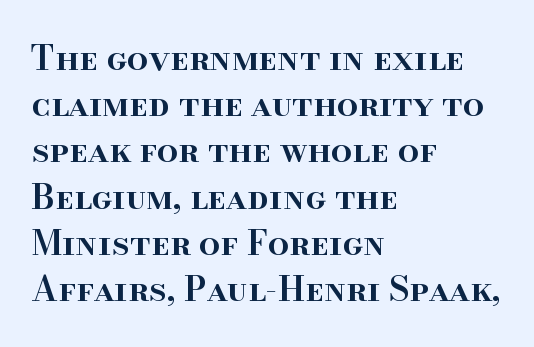
The image shows 34 px semibold serif type, upright; set left-aligned, normal line spacing (1.36x), normal letter spacing, not underlined; high stroke contrast and a small x-height.
